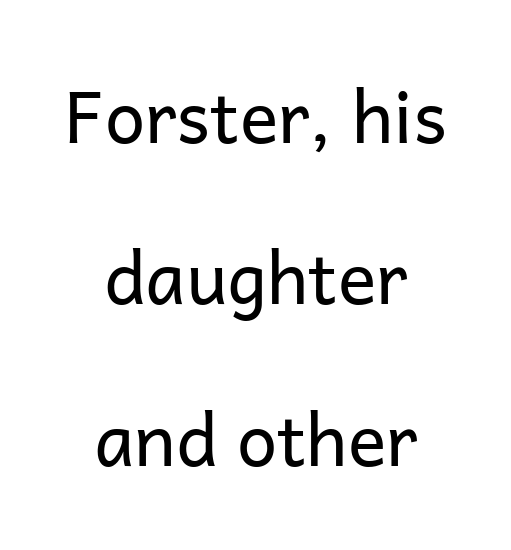
Q: Is the text bold? A: No.
Q: Is the text italic (slanted)? A: No, it is upright.
Q: Is the typeface a serif or a sans-serif typeface? A: Sans-serif.
Q: Is the text underlined? A: No.
Q: How is the paragraph aligned? A: Centered.
Q: Is the spacing between letters normal or unusually wide? A: Normal.
Q: Is the spacing between lines tight, normal or loose? A: Loose.
Q: Width (condensed, normal, or wide)? A: Normal.
Q: Stroke contrast? A: Low.
Q: x-height? A: Medium.
Q: Monospaced? A: No.
